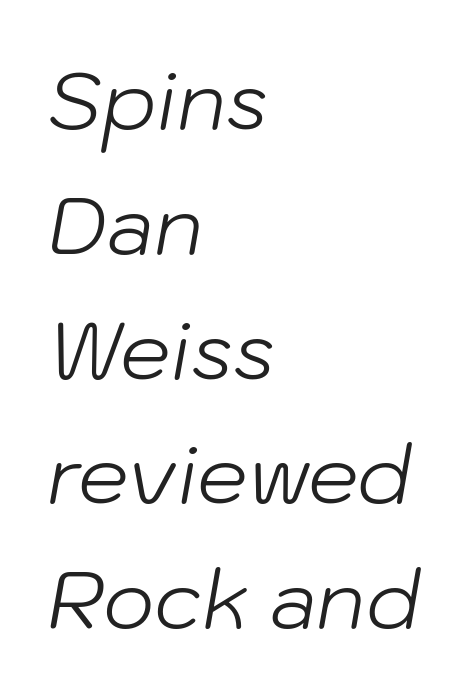
Q: Is the text bold? A: No.
Q: Is the text italic (slanted)? A: Yes, it leans right by about 10 degrees.
Q: Is the text underlined? A: No.
Q: How is the paragraph aligned? A: Left-aligned.
Q: Is the spacing between letters normal or unusually wide? A: Normal.
Q: Is the spacing between lines tight, normal or loose? A: Normal.
Q: Width (condensed, normal, or wide)? A: Normal.
Q: Stroke contrast? A: Low.
Q: x-height? A: Medium.
Q: Monospaced? A: No.
